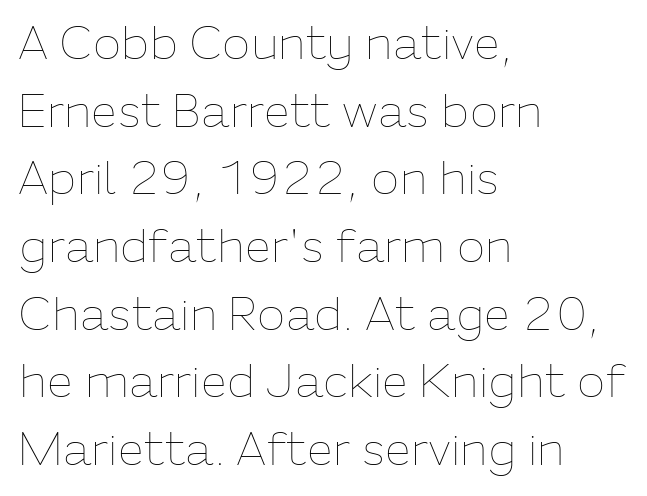
{"italic": "no", "bold": "no", "weight": "thin", "width": "normal", "stroke_contrast": "low", "x_height": "medium", "monospaced": "no", "underline": "no", "align": "left", "line_spacing": "normal", "line_spacing_ratio": 1.44, "letter_spacing": "normal", "letter_spacing_em": 0.0, "glyph_px": 47}
